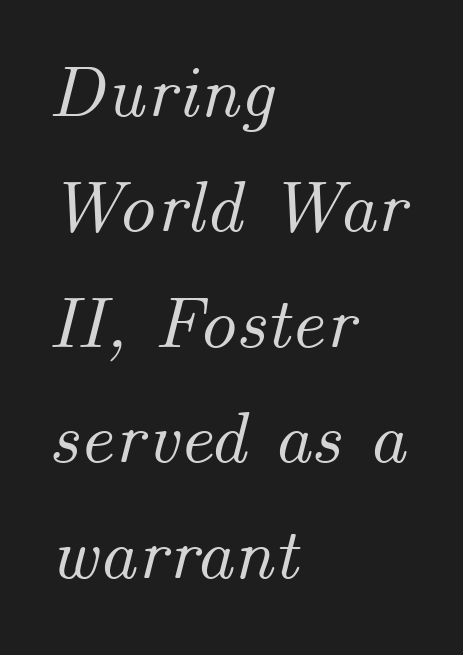
The image shows 74 px text type, italic (leaning right); set left-aligned, normal line spacing (1.56x), normal letter spacing, not underlined; medium stroke contrast and a small x-height.
